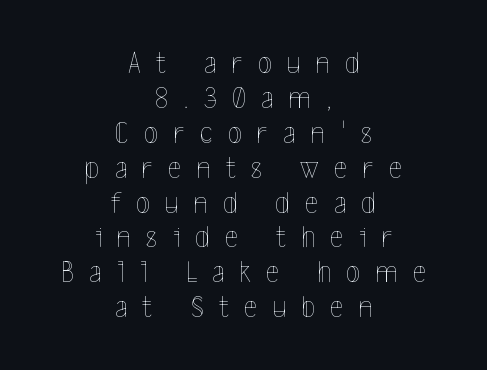
Summary of vertical rhythm: compact, with narrow interline spacing. Neither beginnings nor endings align; midpoints do. Posture: vertical. The specimen omits any rule beneath the text block's lines. Each stroke keeps to a modest, everyday thickness or less. Varying glyph widths throughout — classic text-font behaviour.
